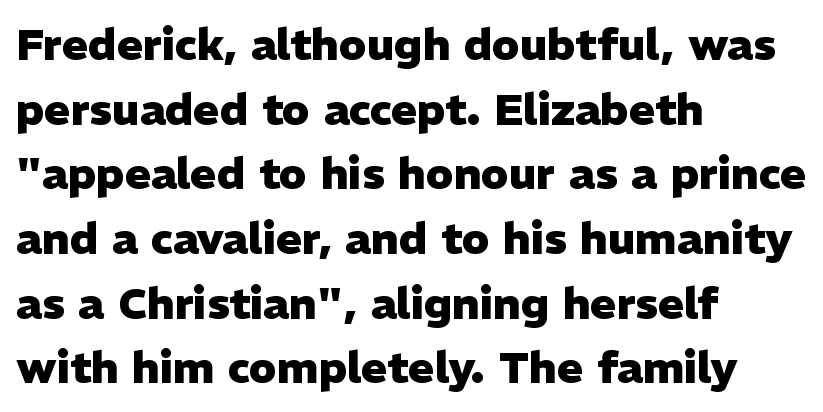
{"serif": "no", "italic": "no", "bold": "yes", "weight": "heavy", "width": "normal", "stroke_contrast": "low", "x_height": "medium", "monospaced": "no", "underline": "no", "align": "left", "line_spacing": "normal", "line_spacing_ratio": 1.47, "letter_spacing": "normal", "letter_spacing_em": 0.0, "glyph_px": 44}
